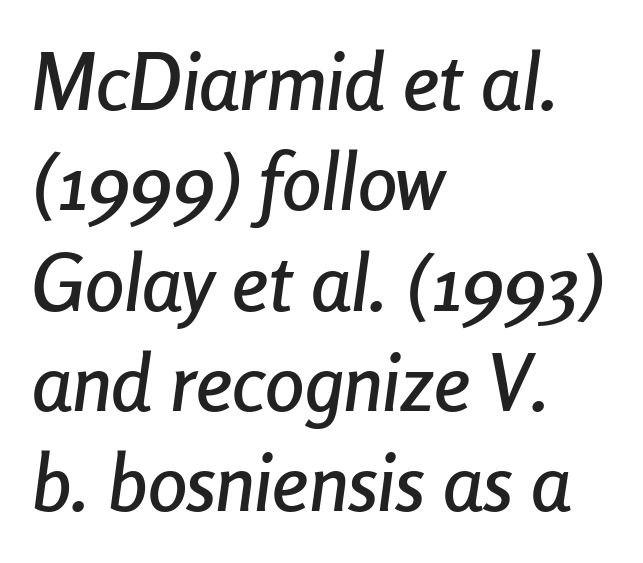
{"italic": "yes", "lean": "right", "slant_degrees": 8, "width": "condensed", "stroke_contrast": "low", "x_height": "medium", "monospaced": "no", "underline": "no", "align": "left", "line_spacing": "normal", "line_spacing_ratio": 1.27, "letter_spacing": "normal", "letter_spacing_em": 0.0, "glyph_px": 79}
